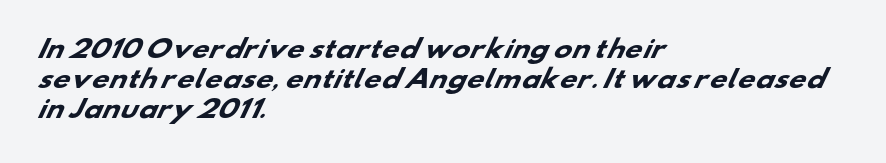
{"bold": "yes", "underline": "no", "align": "left", "line_spacing_ratio": 1.24, "letter_spacing": "normal", "letter_spacing_em": 0.0, "glyph_px": 24}
